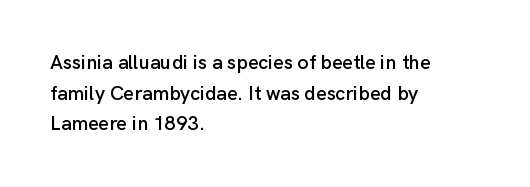
Q: Is the text italic (slanted)? A: No, it is upright.
Q: Is the text underlined? A: No.
Q: How is the paragraph aligned? A: Left-aligned.
Q: Is the spacing between letters normal or unusually wide? A: Normal.
Q: Is the spacing between lines tight, normal or loose? A: Normal.
